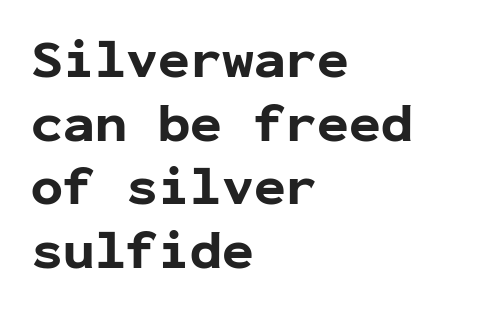
{"serif": "no", "italic": "no", "bold": "yes", "weight": "bold", "width": "normal", "stroke_contrast": "low", "x_height": "medium", "monospaced": "yes", "underline": "no", "align": "left", "line_spacing_ratio": 1.2, "letter_spacing": "normal", "letter_spacing_em": 0.0, "glyph_px": 53}
